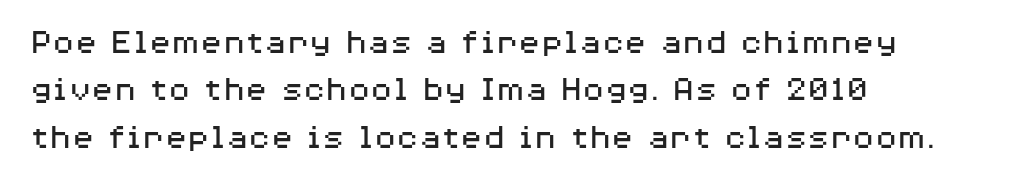
This sample uses plain, unmodified letter spacing. No feet cap the strokes, marking this as sans-serif type. Is the block centered? No — it sits flush against the left margin. Interline gaps are of average width in this sample.
